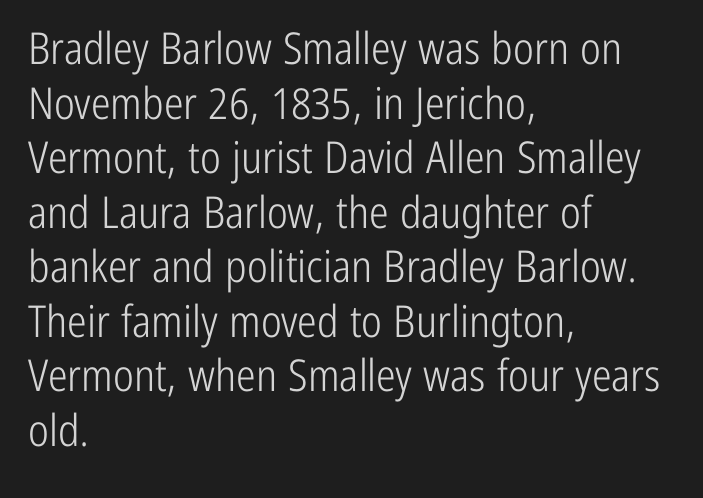
The image shows 44 px light, condensed sans-serif type, upright; set left-aligned, line spacing 1.24x, normal letter spacing, not underlined; low stroke contrast and a medium x-height.
